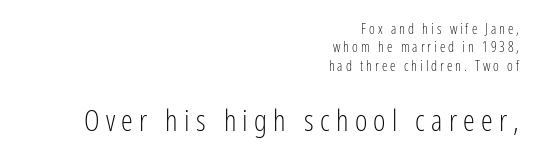
Which of the two is more prominent by size? The second, at the bottom. This is sans-serif lettering, the kind often seen on screens and signage. The rendering anchors every line to the right-hand side. The rendering inserts visible extra space after every character. A roman cut, with each character standing at attention. The weight tops out at a normal text grade.
